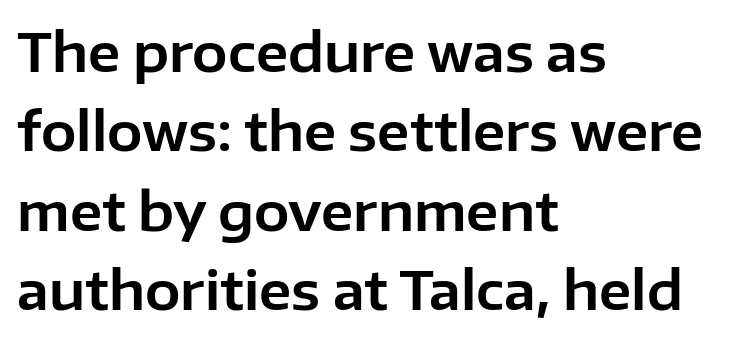
{"serif": "no", "italic": "no", "width": "normal", "stroke_contrast": "low", "x_height": "medium", "monospaced": "no", "underline": "no", "align": "left", "line_spacing": "normal", "line_spacing_ratio": 1.5, "letter_spacing": "normal", "letter_spacing_em": 0.0, "glyph_px": 53}
